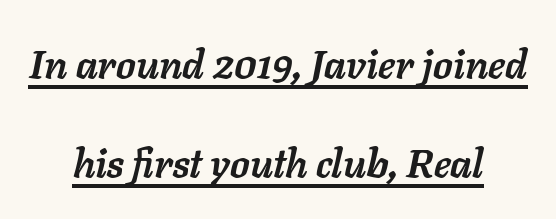
The image shows 40 px semibold type, italic (leaning right); set centered, loose line spacing (2.48x), normal letter spacing, underlined; low stroke contrast and a medium x-height.
